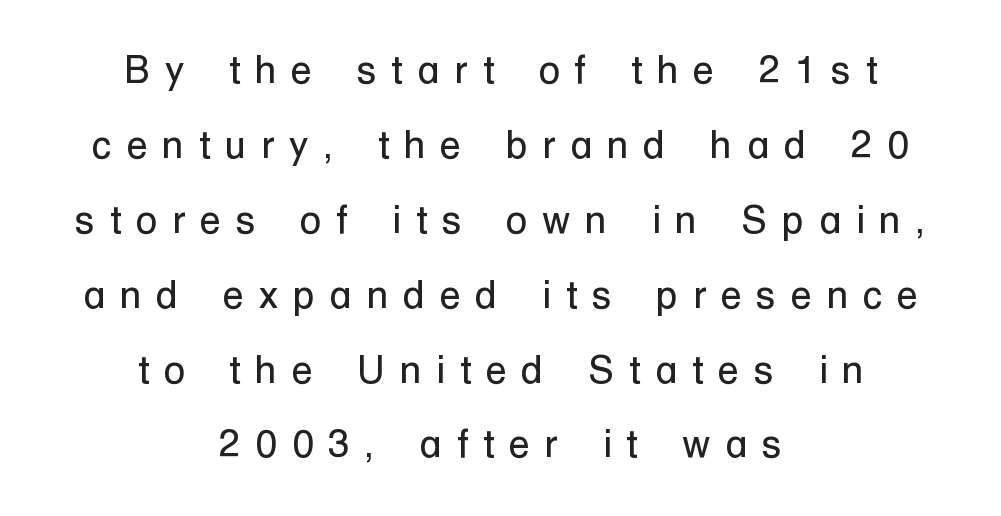
The image shows 39 px regular-weight sans-serif type, upright; set centered, loose line spacing (1.92x), unusually wide letter spacing (+0.38 em), not underlined; low stroke contrast and a medium x-height.
